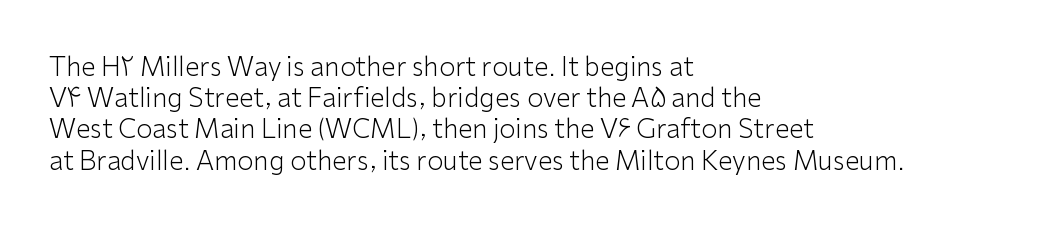
The image shows 26 px text type, upright; set left-aligned, line spacing 1.2x, normal letter spacing, not underlined.
